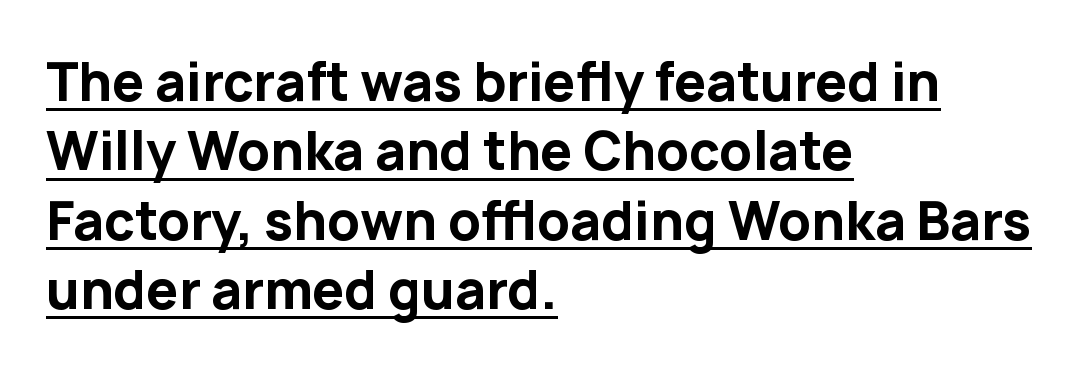
Q: Is the text bold? A: Yes.
Q: Is the text italic (slanted)? A: No, it is upright.
Q: Is the typeface a serif or a sans-serif typeface? A: Sans-serif.
Q: Is the text underlined? A: Yes.
Q: How is the paragraph aligned? A: Left-aligned.
Q: Is the spacing between letters normal or unusually wide? A: Normal.
Q: Is the spacing between lines tight, normal or loose? A: Normal.
Q: Width (condensed, normal, or wide)? A: Normal.
Q: Stroke contrast? A: Low.
Q: x-height? A: Medium.
Q: Monospaced? A: No.
